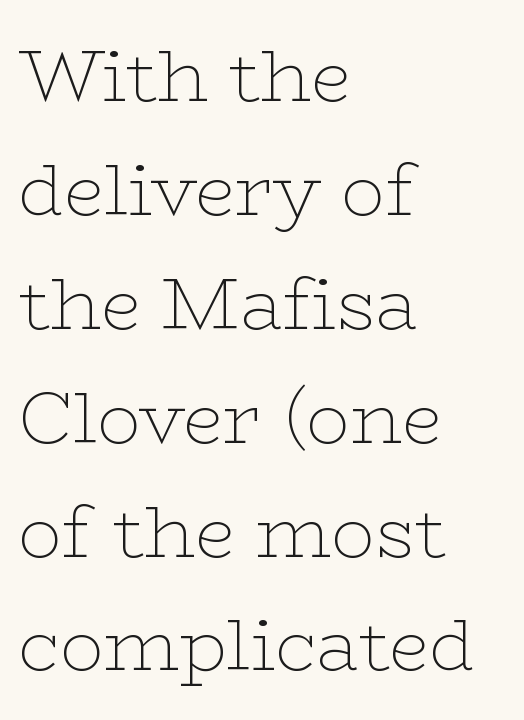
Q: Is the text bold? A: No.
Q: Is the text italic (slanted)? A: No, it is upright.
Q: Is the typeface a serif or a sans-serif typeface? A: Serif.
Q: Is the text underlined? A: No.
Q: How is the paragraph aligned? A: Left-aligned.
Q: Is the spacing between letters normal or unusually wide? A: Normal.
Q: Is the spacing between lines tight, normal or loose? A: Normal.
Q: Width (condensed, normal, or wide)? A: Wide.
Q: Stroke contrast? A: Low.
Q: x-height? A: Medium.
Q: Monospaced? A: No.
